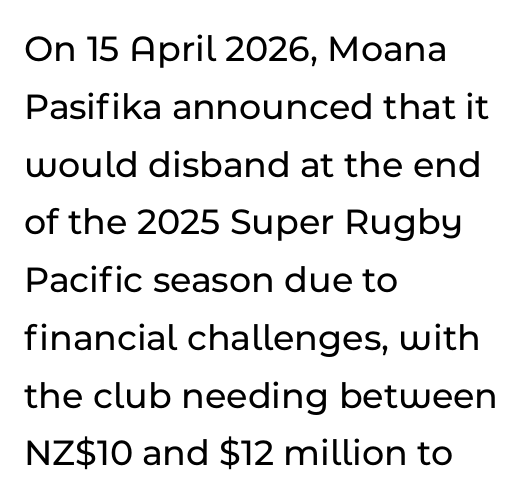
{"serif": "no", "italic": "no", "width": "normal", "stroke_contrast": "low", "x_height": "medium", "monospaced": "no", "underline": "no", "align": "left", "line_spacing": "normal", "line_spacing_ratio": 1.52, "letter_spacing": "normal", "letter_spacing_em": 0.0, "glyph_px": 38}
